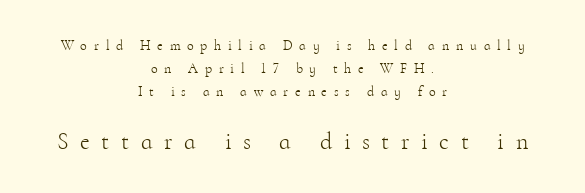
Q: Is the text bold? A: No.
Q: Is the text italic (slanted)? A: No, it is upright.
Q: Is the text underlined? A: No.
Q: How is the paragraph aligned? A: Centered.
Q: Is the spacing between letters normal or unusually wide? A: Unusually wide.
Q: Is the spacing between lines tight, normal or loose? A: Normal.
Q: Which block of text is set in a larger size, the first (top) or the second (bottom)? A: The second (bottom) one.
